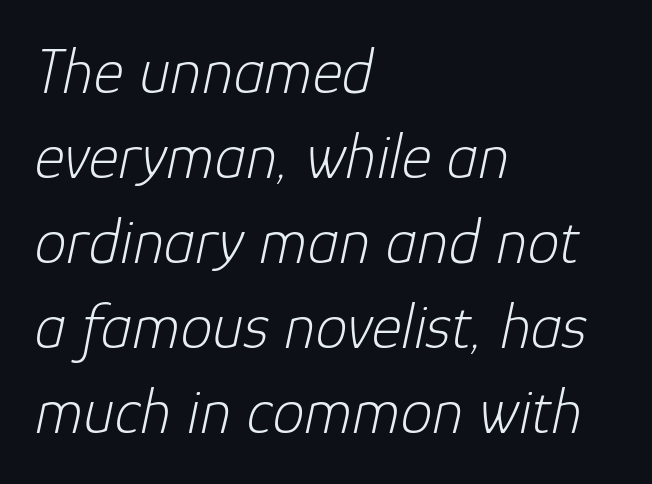
Horizontally, the lines are justified to the leading edge only. This is oblique type, the kind used for emphasis or titles. Spacing between characters is what you'd get straight out of the box. Regarding leading, the lines here are spaced in the standard way. Is this a heavy cut? Hardly; it is regular or lighter. Has an underline been added? It has not.
